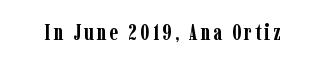
{"italic": "no", "bold": "yes", "underline": "no", "glyph_px": 23}
